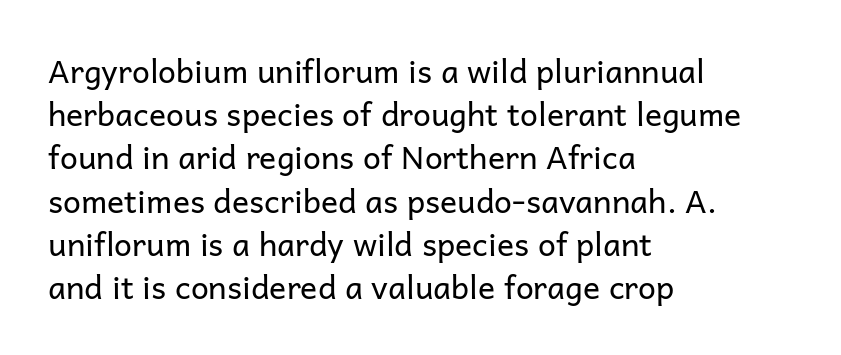
{"serif": "no", "italic": "no", "bold": "no", "weight": "regular", "width": "normal", "stroke_contrast": "low", "x_height": "medium", "monospaced": "no", "underline": "no", "align": "left", "line_spacing": "normal", "line_spacing_ratio": 1.35, "letter_spacing": "normal", "letter_spacing_em": 0.0, "glyph_px": 32}
